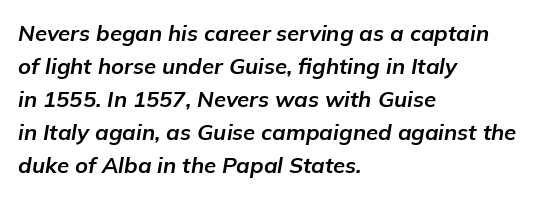
{"italic": "yes", "lean": "right", "slant_degrees": 9, "bold": "yes", "underline": "no", "align": "left", "line_spacing": "normal", "line_spacing_ratio": 1.5, "letter_spacing": "normal", "letter_spacing_em": 0.0, "glyph_px": 22}
